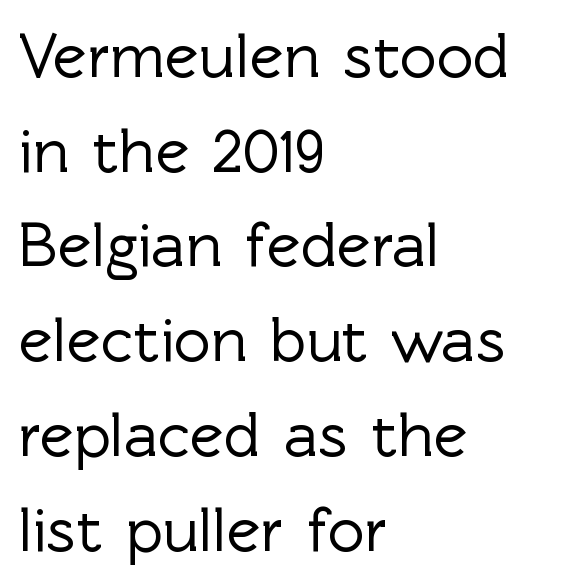
The image shows 64 px sans-serif type, upright; set left-aligned, normal line spacing (1.48x), normal letter spacing, not underlined; a medium x-height.
